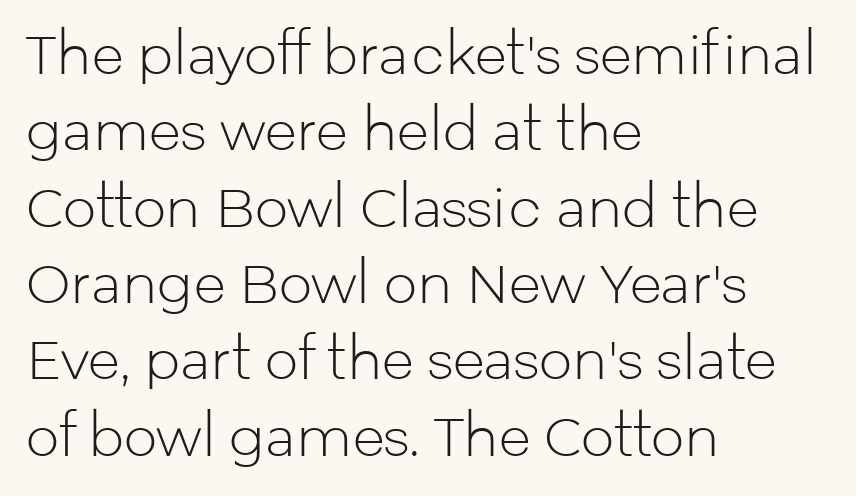
{"serif": "no", "italic": "no", "bold": "no", "weight": "light", "width": "normal", "stroke_contrast": "low", "x_height": "medium", "monospaced": "no", "underline": "no", "align": "left", "line_spacing": "normal", "line_spacing_ratio": 1.44, "letter_spacing": "normal", "letter_spacing_em": 0.0, "glyph_px": 53}
